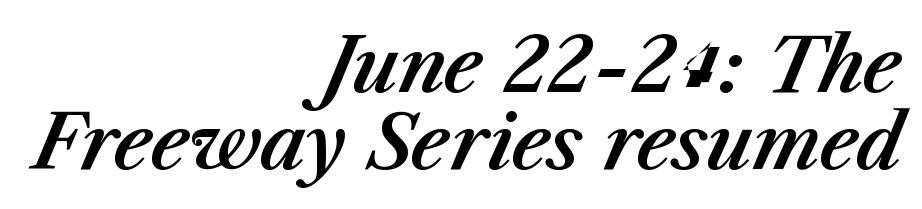
The image shows 74 px text type, italic (leaning right); set right-aligned, tight line spacing (1.04x), normal letter spacing, not underlined; medium stroke contrast and a medium x-height.
